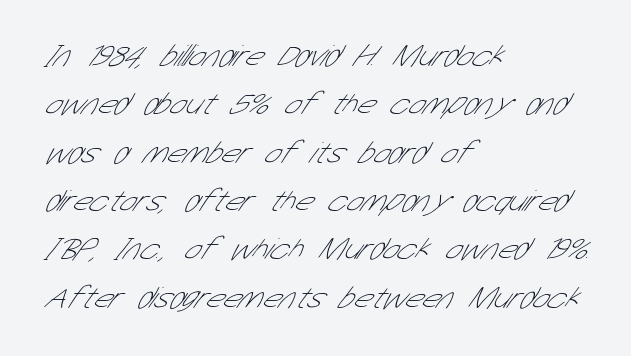
You could not count columns in this text — the font is proportionally spaced. The designer left line spacing at the default. Lines of text with bare space underneath. What stands out about the letter spacing? Nothing — it is the standard amount.
